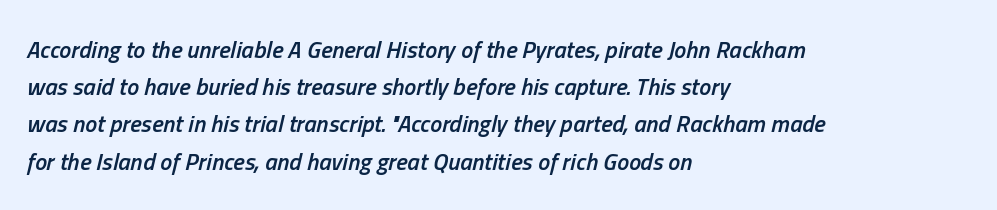
Q: Is the text bold? A: Semi-bold.
Q: Is the text italic (slanted)? A: Yes, it leans right by about 13 degrees.
Q: Is the text underlined? A: No.
Q: How is the paragraph aligned? A: Left-aligned.
Q: Is the spacing between letters normal or unusually wide? A: Normal.
Q: Is the spacing between lines tight, normal or loose? A: Normal.
